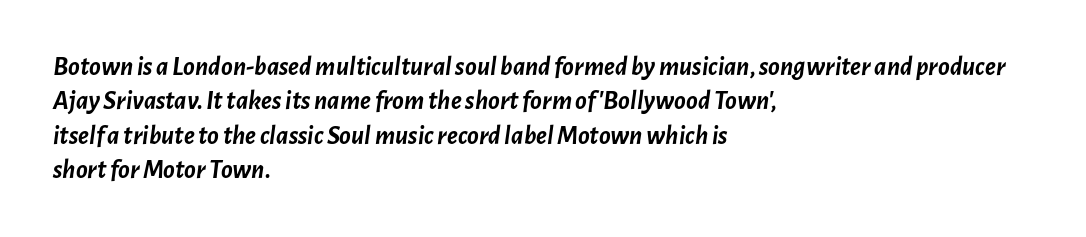
Words appear dense and cohesive because spacing is normal. The foot of each line stays bare and open. An italicized treatment has been applied to the whole sample. Notice how thick the strokes are: this is what a full bold looks like.
